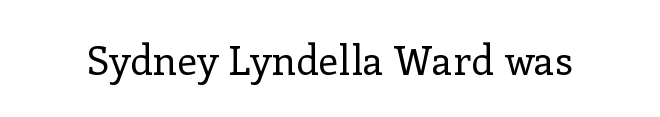
The image shows 40 px regular-weight serif type, upright; set normal letter spacing, not underlined; low stroke contrast and a medium x-height.
